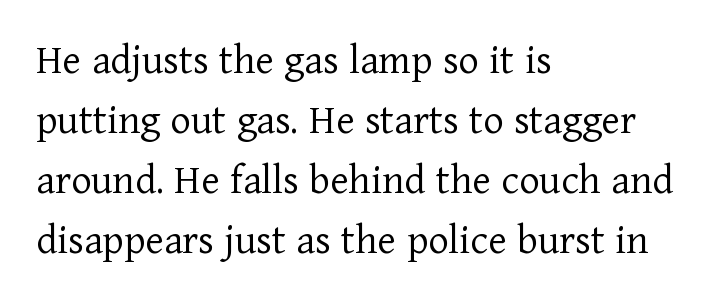
{"serif": "yes", "italic": "no", "bold": "no", "weight": "light", "width": "normal", "stroke_contrast": "low", "x_height": "medium", "monospaced": "no", "underline": "no", "align": "left", "line_spacing": "normal", "line_spacing_ratio": 1.36, "letter_spacing": "normal", "letter_spacing_em": 0.0, "glyph_px": 44}
